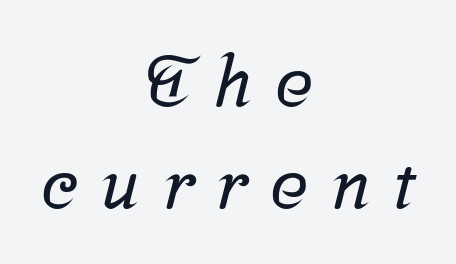
{"width": "normal", "stroke_contrast": "low", "x_height": "medium", "monospaced": "no", "underline": "no", "align": "center", "line_spacing": "normal", "line_spacing_ratio": 1.42, "letter_spacing": "wide", "letter_spacing_em": 0.32, "glyph_px": 72}
